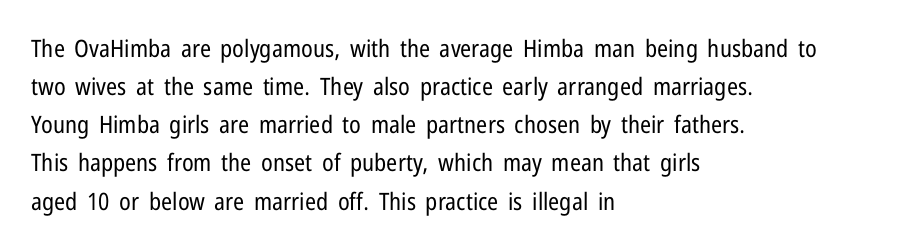
Q: Is the text bold? A: No.
Q: Is the text italic (slanted)? A: No, it is upright.
Q: Is the text underlined? A: No.
Q: How is the paragraph aligned? A: Left-aligned.
Q: Is the spacing between letters normal or unusually wide? A: Normal.
Q: Is the spacing between lines tight, normal or loose? A: Normal.
